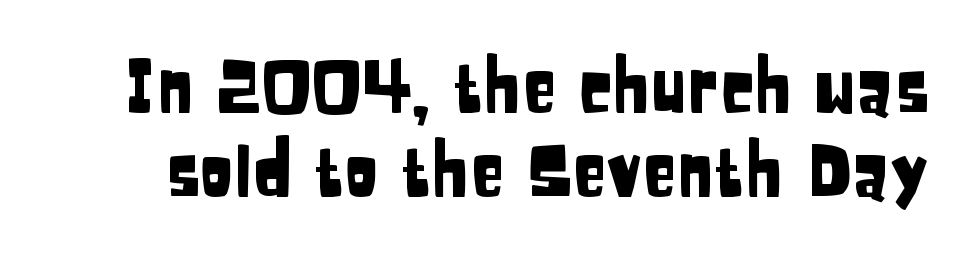
Just letters on the line, the space beneath them empty. It's the straight-up-and-down kind of type. Does the type have serifs? No, each stem ends abruptly. The rendering uses natural spacing where letterforms have individual widths. Observe the ordinary spacing: letters are neighbours, not strangers.
